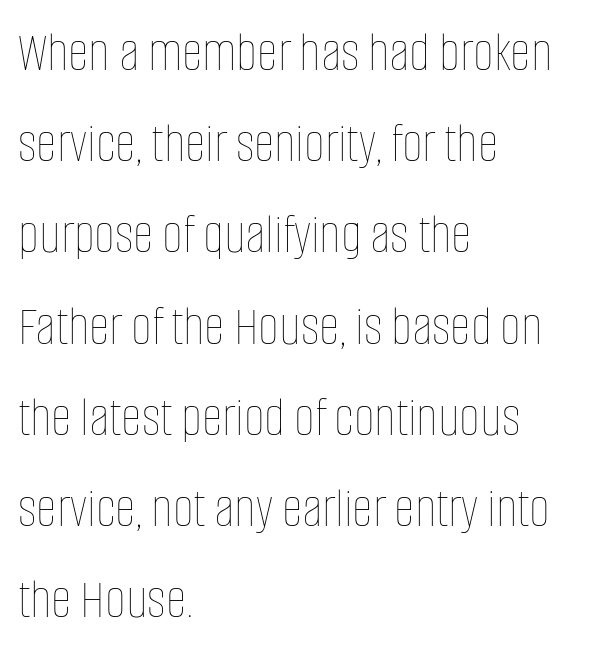
{"italic": "no", "bold": "no", "weight": "thin", "width": "condensed", "stroke_contrast": "low", "x_height": "large", "monospaced": "no", "underline": "no", "align": "left", "line_spacing": "normal", "line_spacing_ratio": 1.6, "letter_spacing": "normal", "letter_spacing_em": 0.0, "glyph_px": 57}
